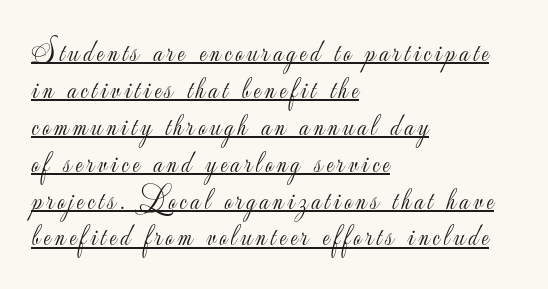
Beneath each row of characters lies a ruled line. The typeface has the unassuming heft of standard copy or less. Is this a fixed-width face? No — the glyphs have proportional, varying widths. In CSS terms this would be text-align: left. Nothing sits at the stroke ends, so this counts as sans-serif.
